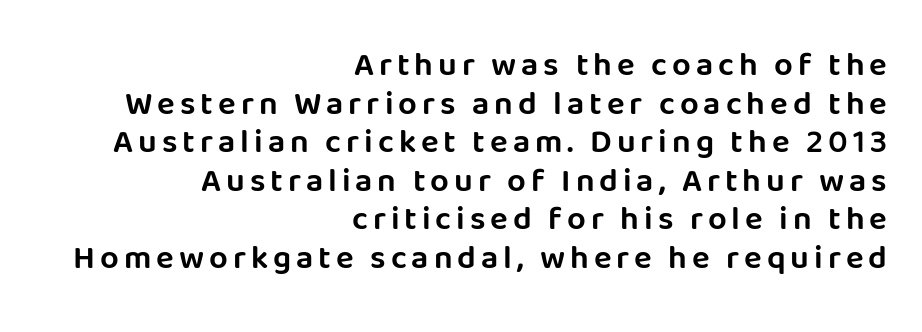
Q: Is the text italic (slanted)? A: No, it is upright.
Q: Is the typeface a serif or a sans-serif typeface? A: Sans-serif.
Q: Is the text underlined? A: No.
Q: How is the paragraph aligned? A: Right-aligned.
Q: Width (condensed, normal, or wide)? A: Normal.
Q: Stroke contrast? A: Low.
Q: x-height? A: Large.
Q: Monospaced? A: No.
